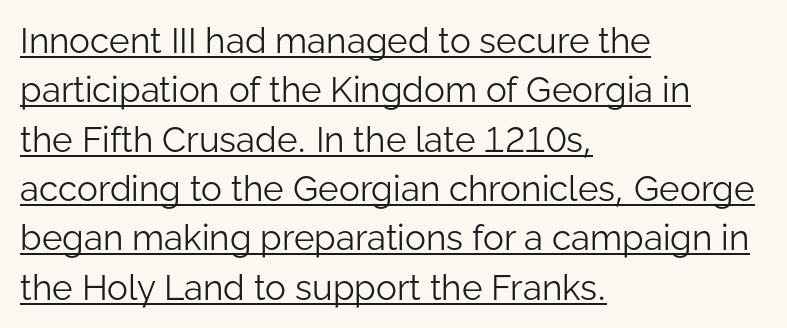
The image shows 35 px light sans-serif type, upright; set left-aligned, normal line spacing (1.41x), normal letter spacing, underlined; low stroke contrast and a medium x-height.
